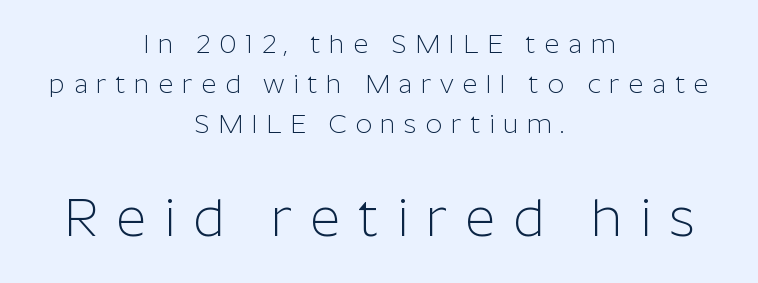
Q: Is the text bold? A: No.
Q: Is the text italic (slanted)? A: No, it is upright.
Q: Is the typeface a serif or a sans-serif typeface? A: Sans-serif.
Q: Is the text underlined? A: No.
Q: How is the paragraph aligned? A: Centered.
Q: Is the spacing between letters normal or unusually wide? A: Unusually wide.
Q: Is the spacing between lines tight, normal or loose? A: Normal.
Q: Which block of text is set in a larger size, the first (top) or the second (bottom)? A: The second (bottom) one.
Q: Width (condensed, normal, or wide)? A: Normal.
Q: Stroke contrast? A: Low.
Q: x-height? A: Medium.
Q: Monospaced? A: No.
